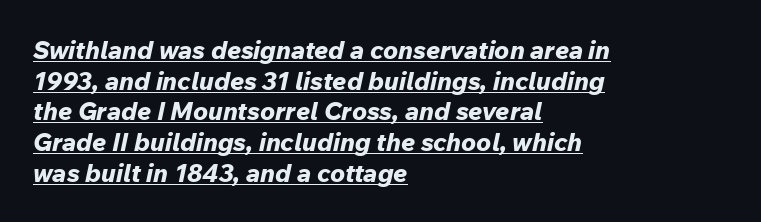
{"italic": "yes", "lean": "right", "slant_degrees": 12, "bold": "yes", "underline": "yes", "align": "left", "line_spacing_ratio": 1.23, "letter_spacing": "normal", "letter_spacing_em": 0.0, "glyph_px": 25}
